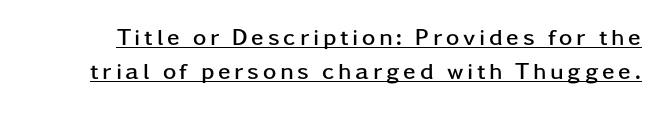
{"italic": "no", "bold": "yes", "underline": "yes", "line_spacing": "normal", "line_spacing_ratio": 1.47, "glyph_px": 23}
